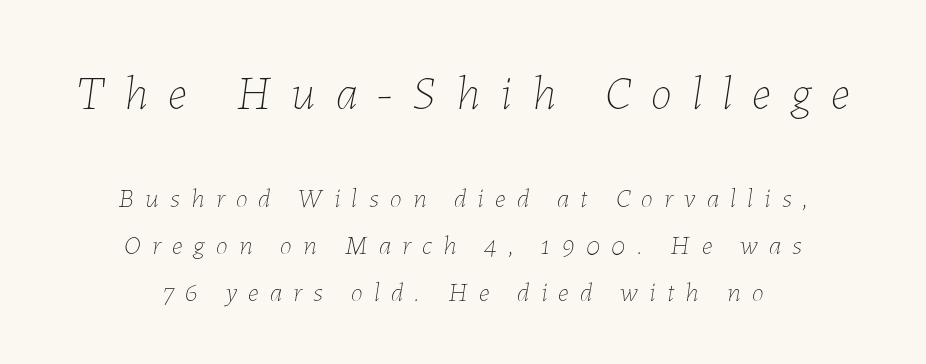
You get the large type first, then a drop to smaller type. Each line is balanced around a shared central axis. Decoration check: the copy has no underline. Tall strokes in this sample are angled rather than plumb. A quiet, ordinary-to-light weight characterises the typeface. Note the varied advance widths — an 'i' is clearly narrower than an 'm'.
